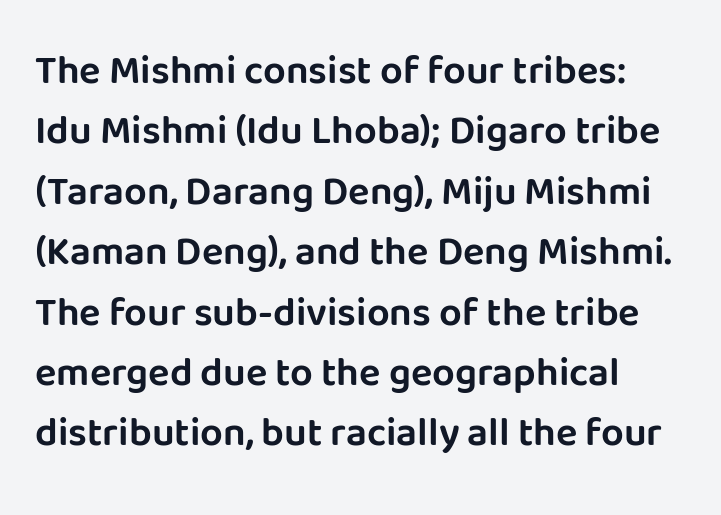
{"serif": "no", "italic": "no", "width": "normal", "stroke_contrast": "low", "x_height": "large", "monospaced": "no", "underline": "no", "align": "left", "line_spacing": "normal", "line_spacing_ratio": 1.51, "letter_spacing": "normal", "letter_spacing_em": 0.0, "glyph_px": 40}
